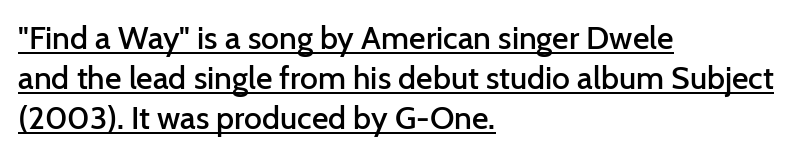
{"serif": "no", "italic": "no", "bold": "semi", "weight": "semibold", "width": "normal", "stroke_contrast": "low", "x_height": "medium", "monospaced": "no", "underline": "yes", "align": "left", "line_spacing": "normal", "line_spacing_ratio": 1.25, "letter_spacing": "normal", "letter_spacing_em": 0.0, "glyph_px": 32}
